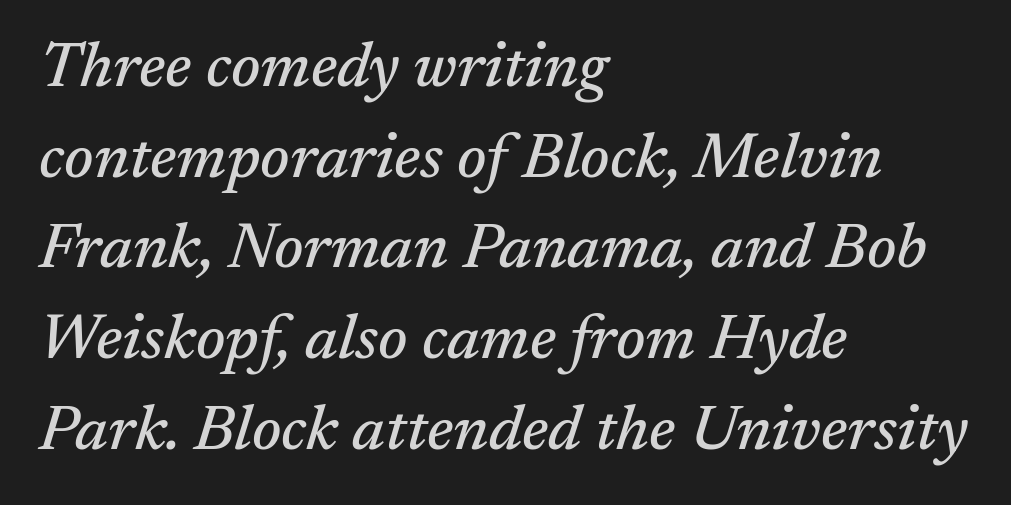
The image shows 63 px serif type, italic (leaning right); set left-aligned, normal line spacing (1.44x), normal letter spacing, not underlined; medium stroke contrast and a medium x-height.
